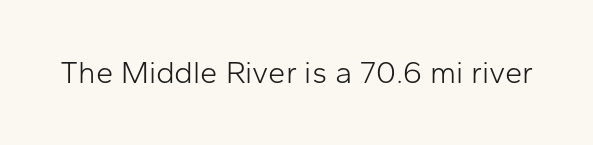
{"serif": "no", "italic": "no", "bold": "no", "weight": "light", "width": "normal", "stroke_contrast": "low", "x_height": "medium", "monospaced": "no", "underline": "no", "letter_spacing": "normal", "letter_spacing_em": 0.0, "glyph_px": 31}
